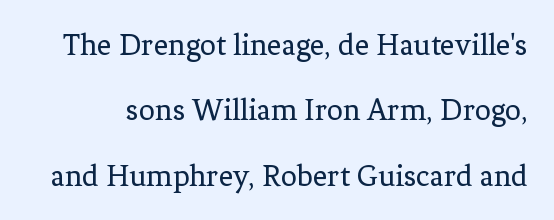
{"serif": "yes", "italic": "no", "bold": "no", "weight": "regular", "width": "normal", "stroke_contrast": "low", "x_height": "medium", "monospaced": "no", "underline": "no", "line_spacing": "loose", "line_spacing_ratio": 2.04, "letter_spacing": "normal", "letter_spacing_em": 0.0, "glyph_px": 32}
